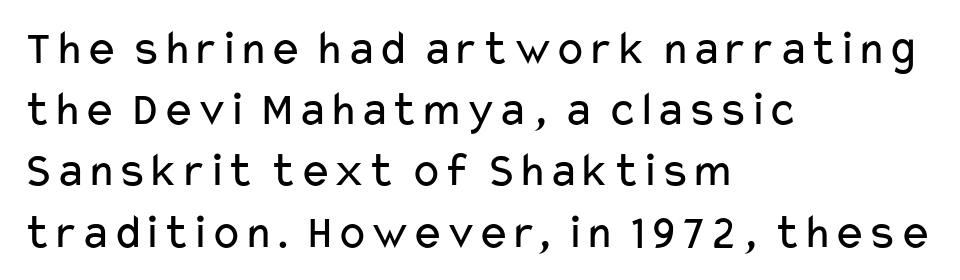
Q: Is the text bold? A: No.
Q: Is the text italic (slanted)? A: No, it is upright.
Q: Is the typeface a serif or a sans-serif typeface? A: Sans-serif.
Q: Is the text underlined? A: No.
Q: How is the paragraph aligned? A: Left-aligned.
Q: Is the spacing between letters normal or unusually wide? A: Normal.
Q: Is the spacing between lines tight, normal or loose? A: Normal.
Q: Width (condensed, normal, or wide)? A: Wide.
Q: Stroke contrast? A: Low.
Q: x-height? A: Medium.
Q: Monospaced? A: No.
